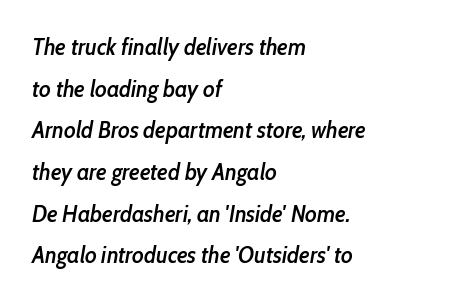
The image shows 23 px text type, italic (leaning right); set left-aligned, line spacing 1.81x, normal letter spacing, not underlined.
